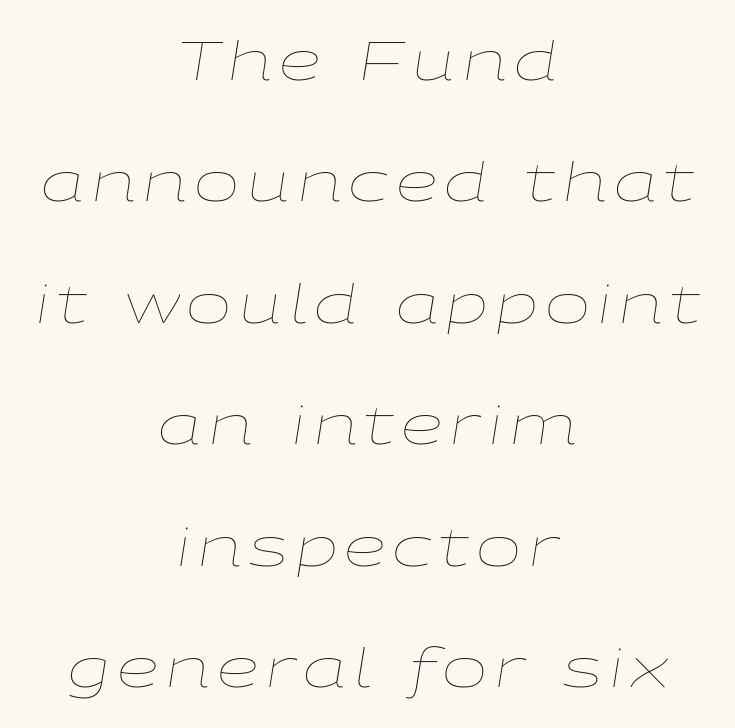
When letters slant like this, we call the style italic. The typesetter chose a symmetrical, centered arrangement here. Bare-footed words on every line. The letters advance in unequal steps, a hallmark of proportional type. Stems here are at most as thick as an everyday book face. Whoever set this chose breathing room over compactness in the vertical rhythm.
